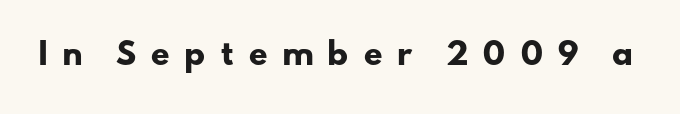
Q: Is the text bold? A: Yes.
Q: Is the typeface a serif or a sans-serif typeface? A: Sans-serif.
Q: Is the text underlined? A: No.
Q: Is the spacing between letters normal or unusually wide? A: Unusually wide.
Q: Width (condensed, normal, or wide)? A: Wide.
Q: Stroke contrast? A: Low.
Q: x-height? A: Small.
Q: Monospaced? A: No.
